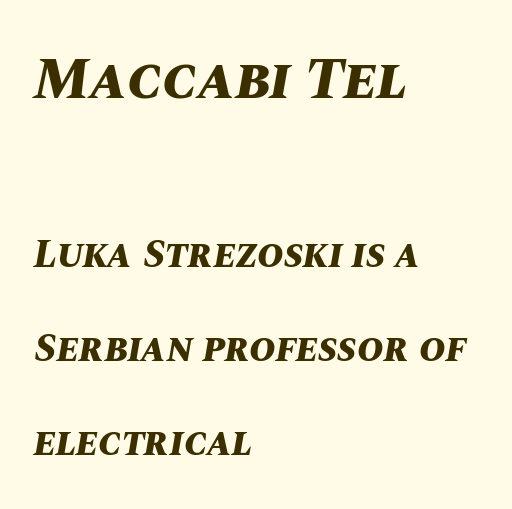
Weight check: bold — yes, fully. Does the bottom block carry the larger type? No, the top block does. Regarding leading, the lines here are spaced well apart. Would a proofreader flag this as italicized? Yes.
